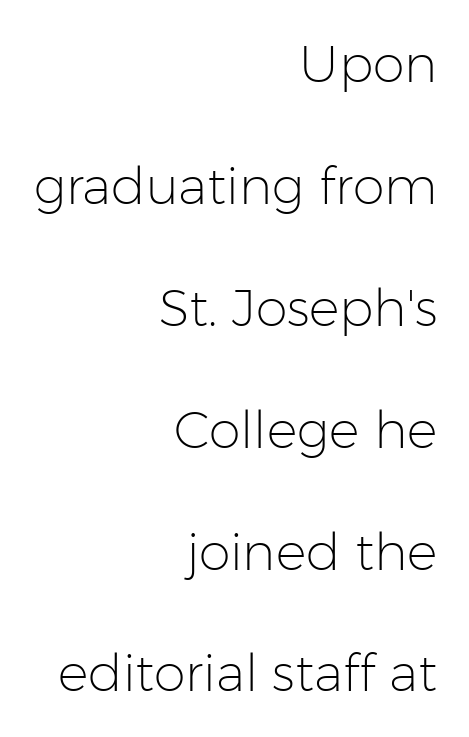
The image shows 51 px light sans-serif type, upright; set right-aligned, loose line spacing (2.39x), normal letter spacing, not underlined; low stroke contrast and a medium x-height.
